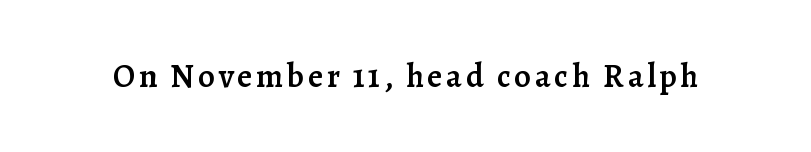
{"serif": "yes", "italic": "no", "bold": "semi", "weight": "semibold", "width": "normal", "stroke_contrast": "low", "x_height": "medium", "monospaced": "no", "underline": "no", "glyph_px": 33}
